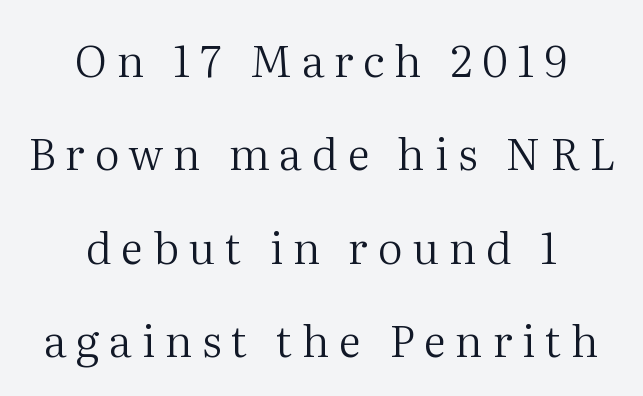
The image shows 44 px regular-weight serif type, upright; set centered, loose line spacing (2.12x), unusually wide letter spacing (+0.22 em), not underlined; medium stroke contrast and a medium x-height.
